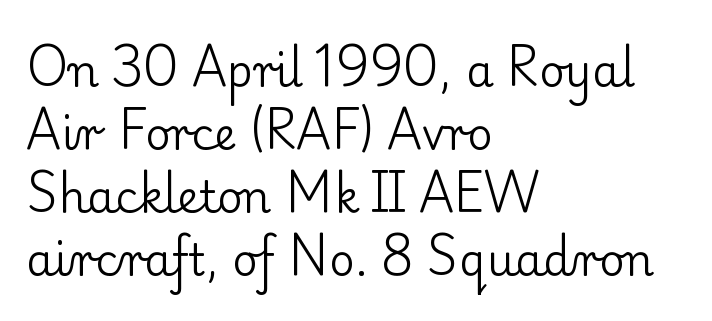
Q: Is the text bold? A: No.
Q: Is the text italic (slanted)? A: No, it is upright.
Q: Is the typeface a serif or a sans-serif typeface? A: Serif.
Q: Is the text underlined? A: No.
Q: How is the paragraph aligned? A: Left-aligned.
Q: Is the spacing between letters normal or unusually wide? A: Normal.
Q: Is the spacing between lines tight, normal or loose? A: Normal.
Q: Width (condensed, normal, or wide)? A: Normal.
Q: Stroke contrast? A: Low.
Q: x-height? A: Small.
Q: Monospaced? A: No.
